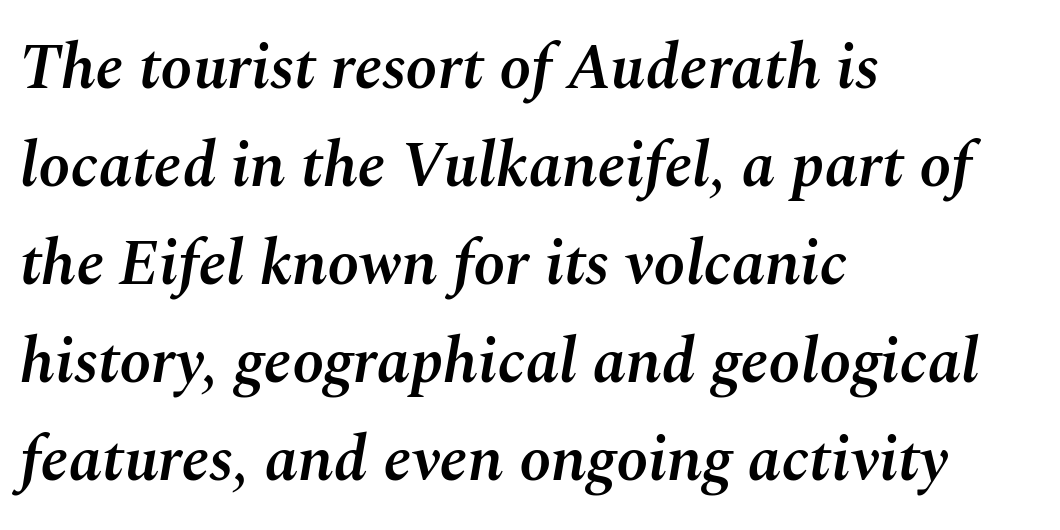
The image shows 64 px semibold type, italic (leaning right); set left-aligned, normal line spacing (1.53x), normal letter spacing, not underlined; medium stroke contrast and a medium x-height.
